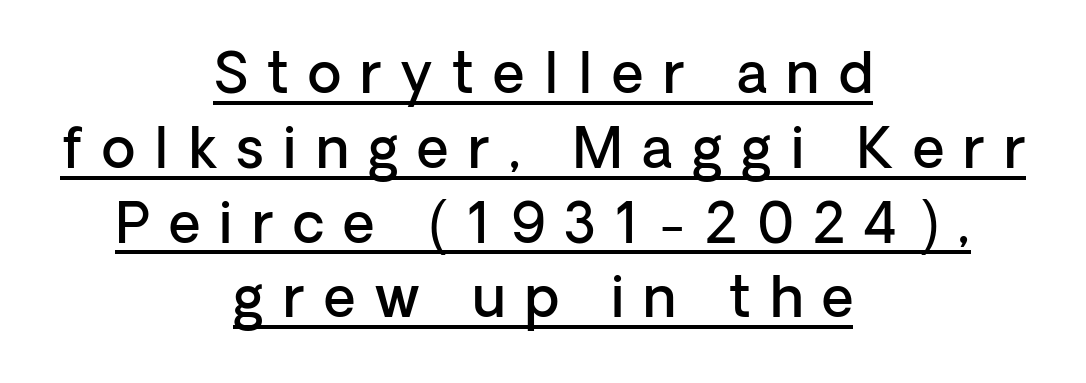
Q: Is the text bold? A: Semi-bold.
Q: Is the text italic (slanted)? A: No, it is upright.
Q: Is the typeface a serif or a sans-serif typeface? A: Sans-serif.
Q: Is the text underlined? A: Yes.
Q: How is the paragraph aligned? A: Centered.
Q: Is the spacing between letters normal or unusually wide? A: Unusually wide.
Q: Is the spacing between lines tight, normal or loose? A: Normal.
Q: Width (condensed, normal, or wide)? A: Normal.
Q: Stroke contrast? A: Low.
Q: x-height? A: Medium.
Q: Monospaced? A: No.
